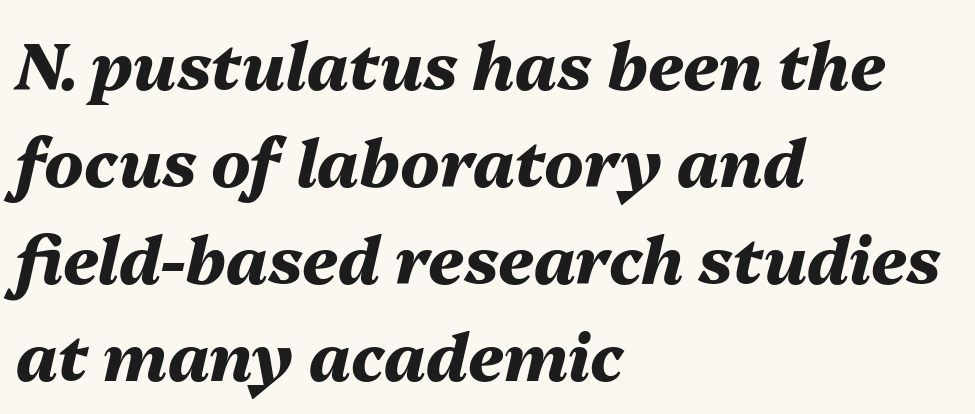
The image shows 65 px heavy type, italic (leaning right); set left-aligned, normal line spacing (1.49x), normal letter spacing, not underlined; medium stroke contrast and a medium x-height.
